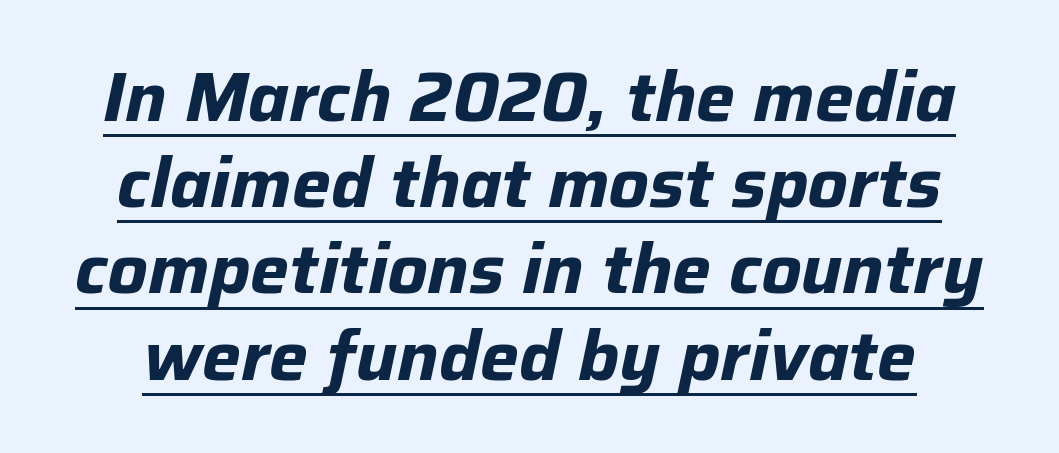
Q: Is the text bold? A: Yes.
Q: Is the text italic (slanted)? A: Yes, it leans right by about 12 degrees.
Q: Is the text underlined? A: Yes.
Q: How is the paragraph aligned? A: Centered.
Q: Is the spacing between letters normal or unusually wide? A: Normal.
Q: Is the spacing between lines tight, normal or loose? A: Normal.
Q: Width (condensed, normal, or wide)? A: Normal.
Q: Stroke contrast? A: Low.
Q: x-height? A: Medium.
Q: Monospaced? A: No.
